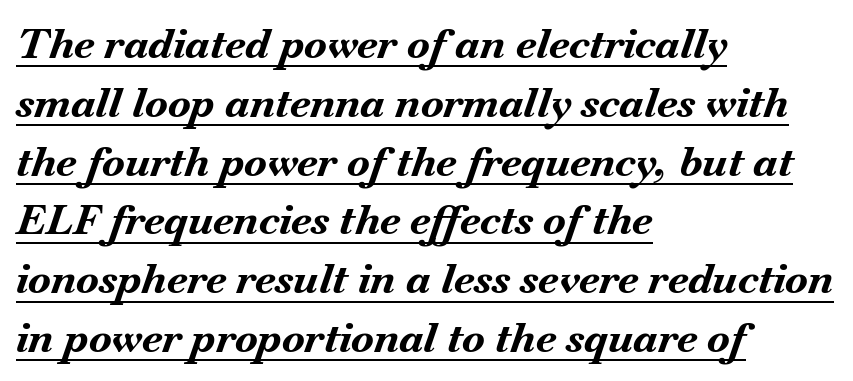
The image shows 42 px bold type, italic (leaning right); set left-aligned, normal line spacing (1.4x), normal letter spacing, underlined; medium stroke contrast and a small x-height.
